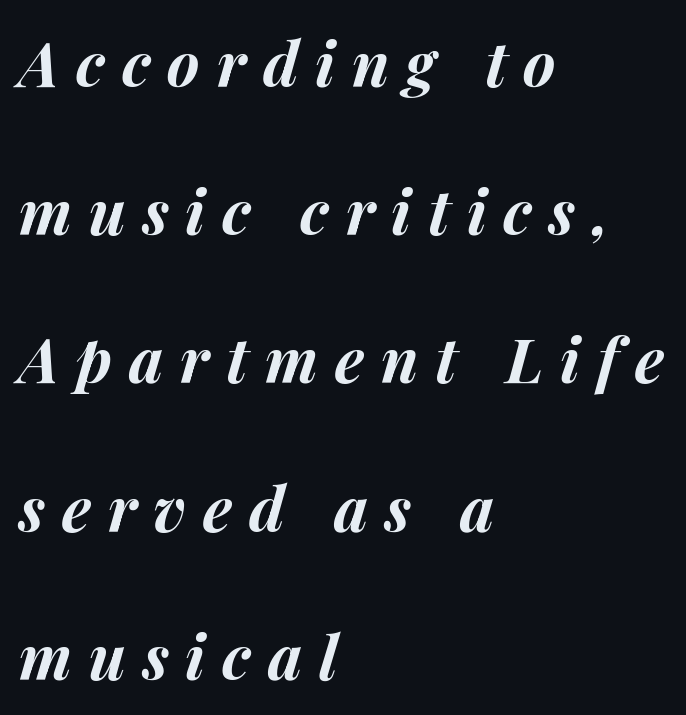
The image shows 62 px bold type, italic (leaning right); set left-aligned, loose line spacing (2.39x), unusually wide letter spacing (+0.27 em), not underlined; medium stroke contrast and a medium x-height.
